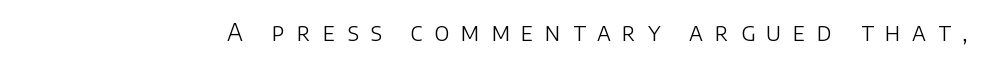
Rendered with straight, roman letterforms. Students, note that the glyphs here are deliberately spaced far apart. These glyphs show unthickened strokes, regular width or finer. Nobody drew a line under any word here.
